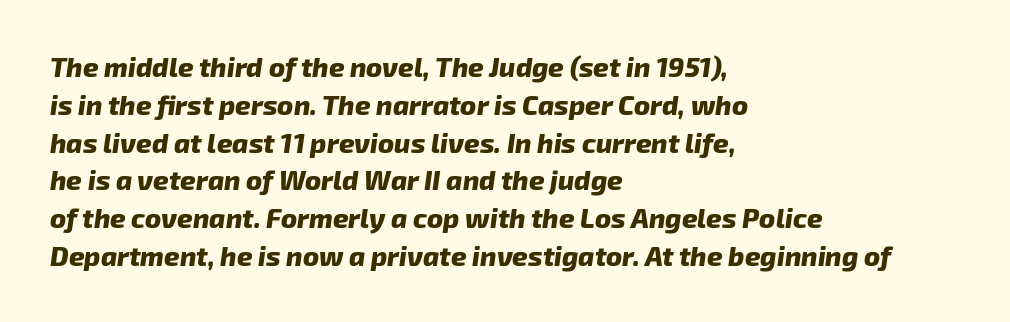
These words are printed bold, with thick strokes throughout. A clean baseline with only descenders dipping below it. Glyph-to-glyph distance matches everyday printed text. These lines stack with their left ends in a neat column. The passage shown leans; its letterforms are oblique. Normally led — the rows are evenly, conventionally spaced.
